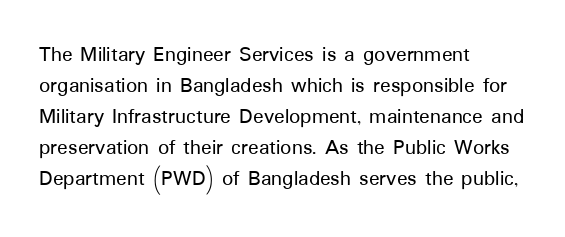
No italicization has been applied; the sample stays upright. The text block is weighted toward the left margin, trailing off unevenly rightward. Each row of text sits above clean, open space. Leading matches the norm, producing a regular column. Nobody touched the tracking dial on this one.
